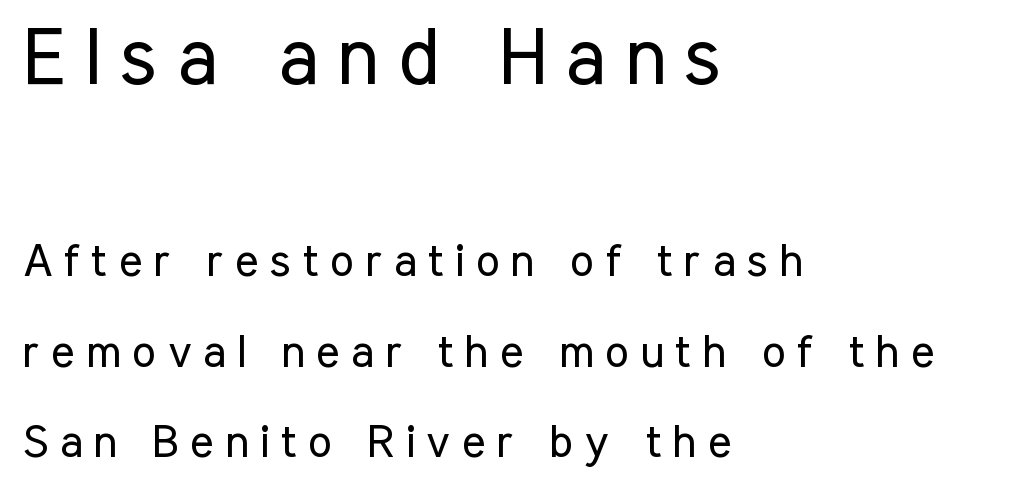
Q: Is the text bold? A: No.
Q: Is the text italic (slanted)? A: No, it is upright.
Q: Is the typeface a serif or a sans-serif typeface? A: Sans-serif.
Q: Is the text underlined? A: No.
Q: How is the paragraph aligned? A: Left-aligned.
Q: Is the spacing between letters normal or unusually wide? A: Unusually wide.
Q: Is the spacing between lines tight, normal or loose? A: Loose.
Q: Which block of text is set in a larger size, the first (top) or the second (bottom)? A: The first (top) one.
Q: Width (condensed, normal, or wide)? A: Condensed.
Q: Stroke contrast? A: Low.
Q: x-height? A: Medium.
Q: Monospaced? A: No.
